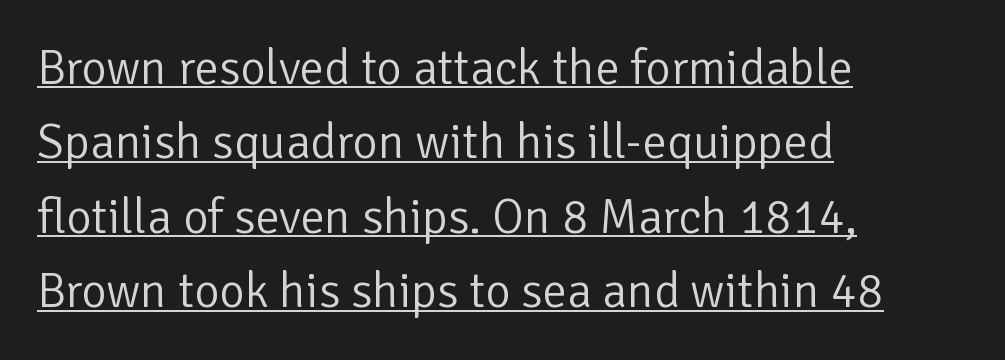
Q: Is the text bold? A: No.
Q: Is the text italic (slanted)? A: No, it is upright.
Q: Is the typeface a serif or a sans-serif typeface? A: Sans-serif.
Q: Is the text underlined? A: Yes.
Q: How is the paragraph aligned? A: Left-aligned.
Q: Is the spacing between letters normal or unusually wide? A: Normal.
Q: Is the spacing between lines tight, normal or loose? A: Normal.
Q: Width (condensed, normal, or wide)? A: Normal.
Q: Stroke contrast? A: Low.
Q: x-height? A: Medium.
Q: Monospaced? A: No.
